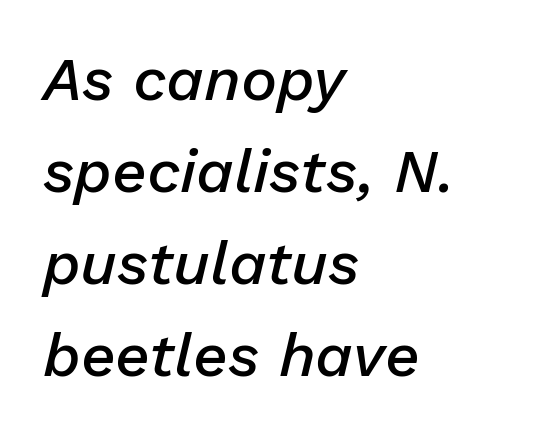
The image shows 61 px semibold type, italic (leaning right); set left-aligned, normal line spacing (1.51x), normal letter spacing, not underlined; low stroke contrast and a medium x-height.
